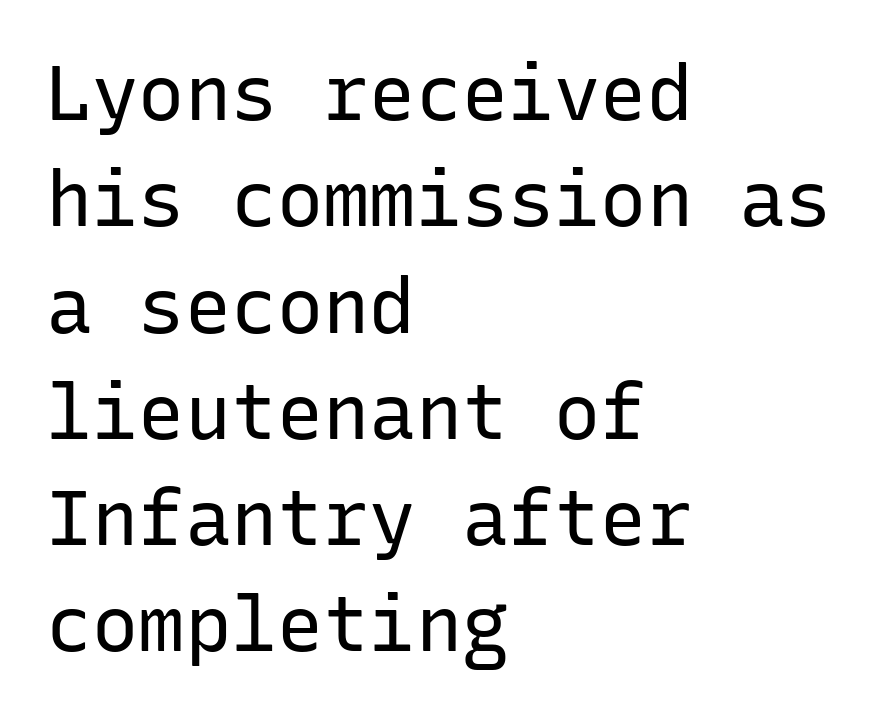
Q: Is the text bold? A: No.
Q: Is the text italic (slanted)? A: No, it is upright.
Q: Is the typeface a serif or a sans-serif typeface? A: Sans-serif.
Q: Is the text underlined? A: No.
Q: How is the paragraph aligned? A: Left-aligned.
Q: Is the spacing between letters normal or unusually wide? A: Normal.
Q: Is the spacing between lines tight, normal or loose? A: Normal.
Q: Width (condensed, normal, or wide)? A: Normal.
Q: Stroke contrast? A: Low.
Q: x-height? A: Medium.
Q: Monospaced? A: Yes.
